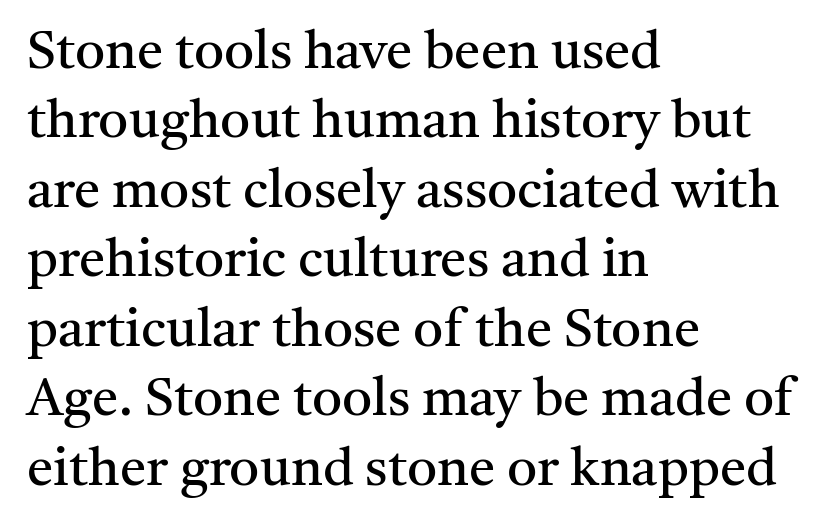
Looks like regular typesetting: each glyph gets only the width it needs. Stroke thickness stays within the range of a standard reading face or lighter. A serif font was chosen for this passage. This is the regular roman posture of the typeface.
